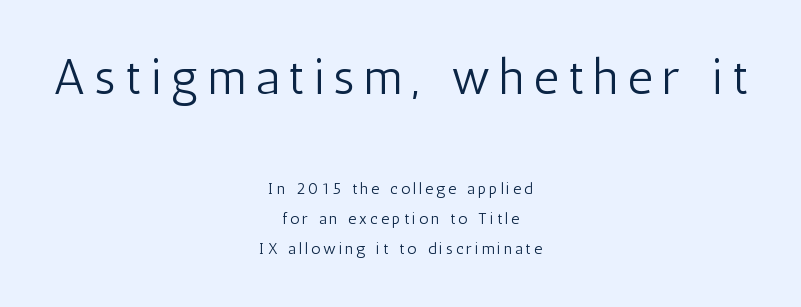
Q: Is the text bold? A: No.
Q: Is the text italic (slanted)? A: No, it is upright.
Q: Is the typeface a serif or a sans-serif typeface? A: Sans-serif.
Q: Is the text underlined? A: No.
Q: How is the paragraph aligned? A: Centered.
Q: Which block of text is set in a larger size, the first (top) or the second (bottom)? A: The first (top) one.
Q: Width (condensed, normal, or wide)? A: Condensed.
Q: Stroke contrast? A: Low.
Q: x-height? A: Medium.
Q: Monospaced? A: No.
